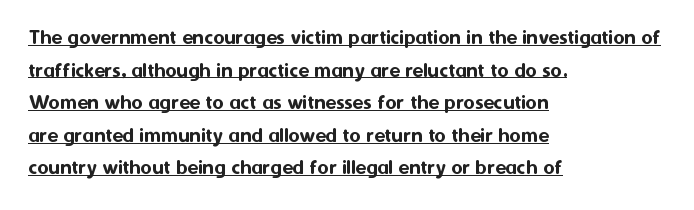
{"italic": "no", "underline": "yes", "align": "left", "line_spacing": "normal", "line_spacing_ratio": 1.48, "letter_spacing": "normal", "letter_spacing_em": 0.0, "glyph_px": 22}
